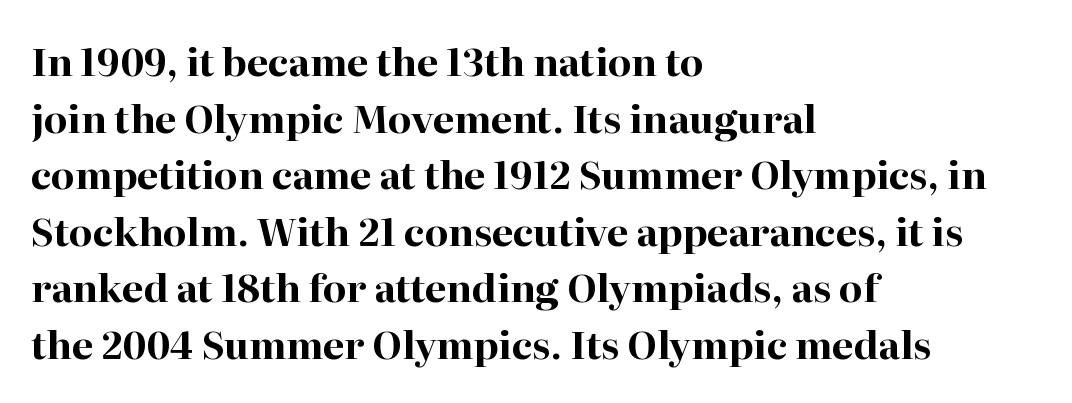
{"serif": "yes", "italic": "no", "bold": "yes", "weight": "bold", "width": "normal", "stroke_contrast": "high", "x_height": "medium", "monospaced": "no", "underline": "no", "align": "left", "line_spacing": "normal", "line_spacing_ratio": 1.49, "letter_spacing": "normal", "letter_spacing_em": 0.0, "glyph_px": 38}
